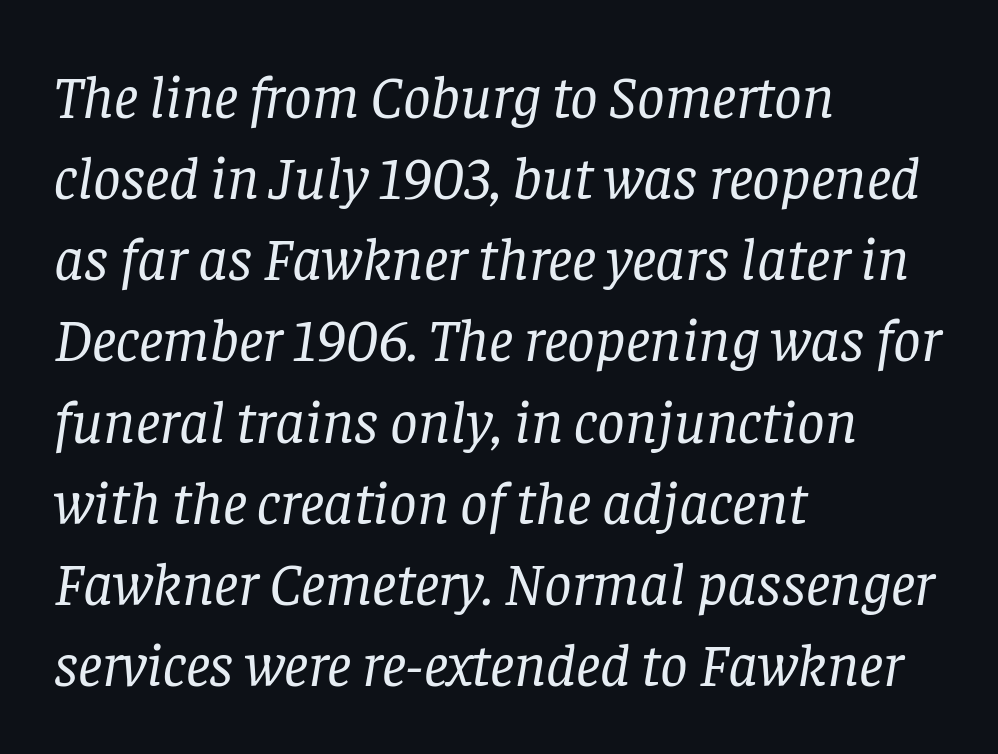
{"serif": "yes", "italic": "yes", "lean": "right", "slant_degrees": 8, "bold": "no", "weight": "regular", "width": "normal", "stroke_contrast": "low", "x_height": "large", "monospaced": "no", "underline": "no", "align": "left", "line_spacing": "normal", "line_spacing_ratio": 1.33, "letter_spacing": "normal", "letter_spacing_em": 0.0, "glyph_px": 61}
